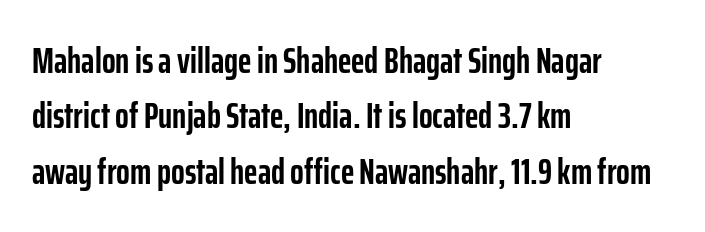
{"serif": "no", "italic": "no", "bold": "yes", "weight": "semibold", "width": "condensed", "stroke_contrast": "low", "x_height": "medium", "monospaced": "no", "underline": "no", "align": "left", "line_spacing": "normal", "line_spacing_ratio": 1.54, "letter_spacing": "normal", "letter_spacing_em": 0.0, "glyph_px": 36}
